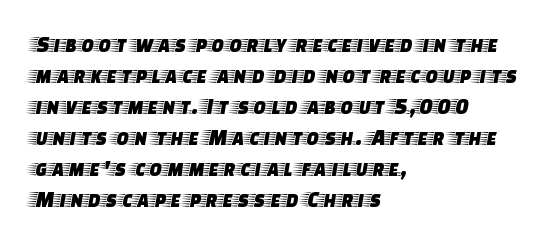
{"underline": "no", "align": "left", "line_spacing": "normal", "line_spacing_ratio": 1.35, "letter_spacing": "normal", "letter_spacing_em": 0.0, "glyph_px": 23}
